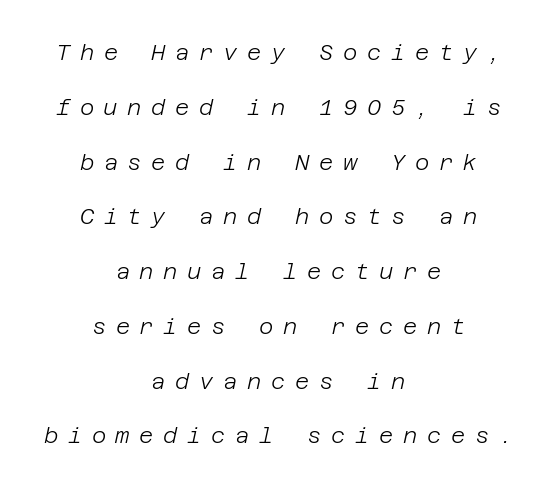
The image shows 22 px text type, italic (leaning right); set centered, loose line spacing (2.49x), unusually wide letter spacing (+0.44 em), not underlined.
